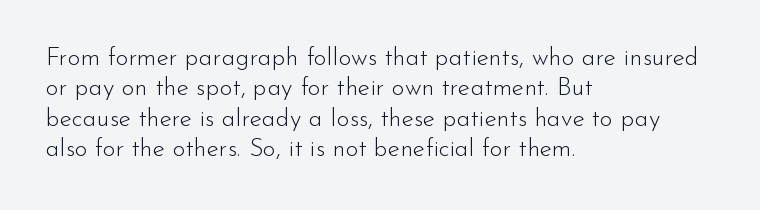
{"italic": "no", "bold": "no", "underline": "no", "align": "left", "line_spacing_ratio": 1.22, "letter_spacing": "normal", "letter_spacing_em": 0.0, "glyph_px": 25}
